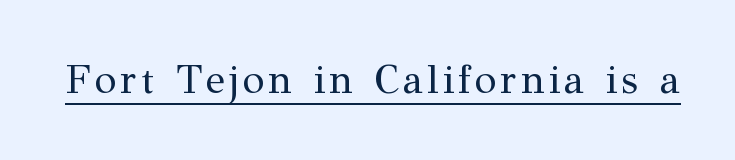
The characters display serif detailing at their extremities. This is underlined copy, the kind a proofreader might mark for attention. The letters stand straight up with perfectly vertical stems. Character widths vary here, with narrow letters taking less room than wide ones. A quiet, ordinary-to-light weight characterises the typeface.
